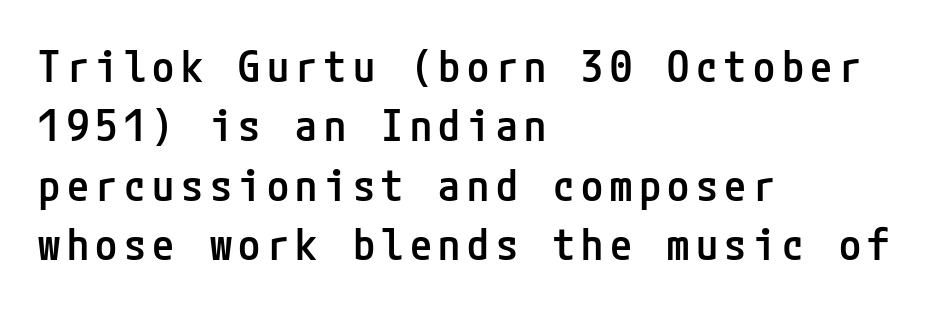
Leftover space on each line is placed entirely after the last word. Weight: semibold (demi). Unlike italic type, these characters show no tilt at all. Has an underline been added? It has not. The characters display no serif detailing; their extremities are plain. The leading is moderate, giving the passage an even texture.
